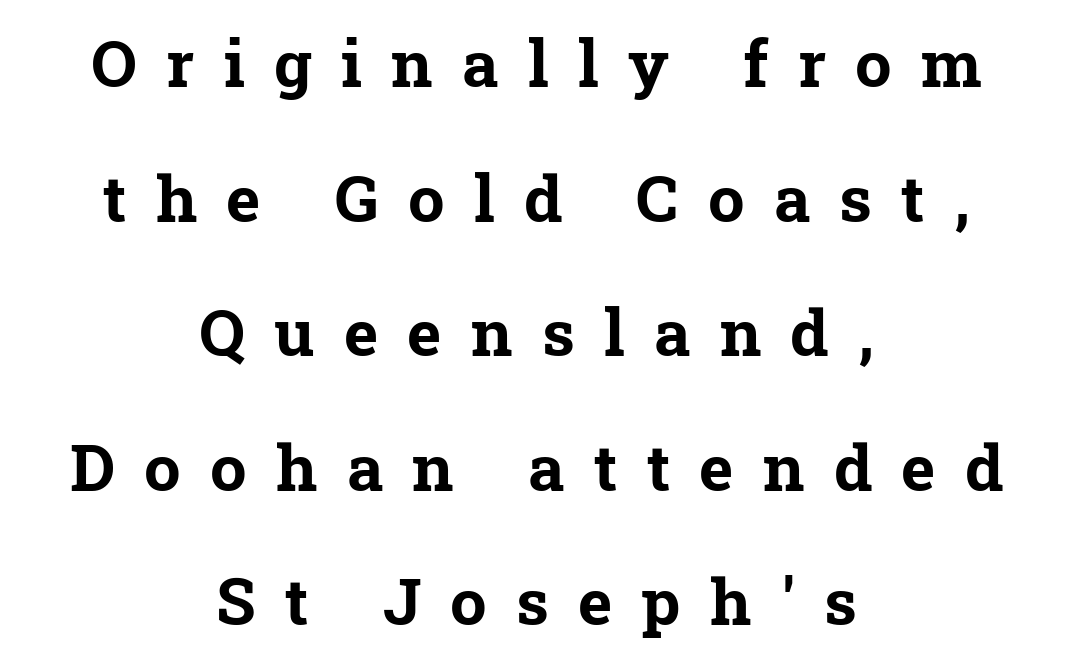
Q: Is the text bold? A: Yes.
Q: Is the typeface a serif or a sans-serif typeface? A: Serif.
Q: Is the text underlined? A: No.
Q: How is the paragraph aligned? A: Centered.
Q: Is the spacing between letters normal or unusually wide? A: Unusually wide.
Q: Is the spacing between lines tight, normal or loose? A: Loose.
Q: Width (condensed, normal, or wide)? A: Normal.
Q: Stroke contrast? A: Low.
Q: x-height? A: Medium.
Q: Monospaced? A: No.
